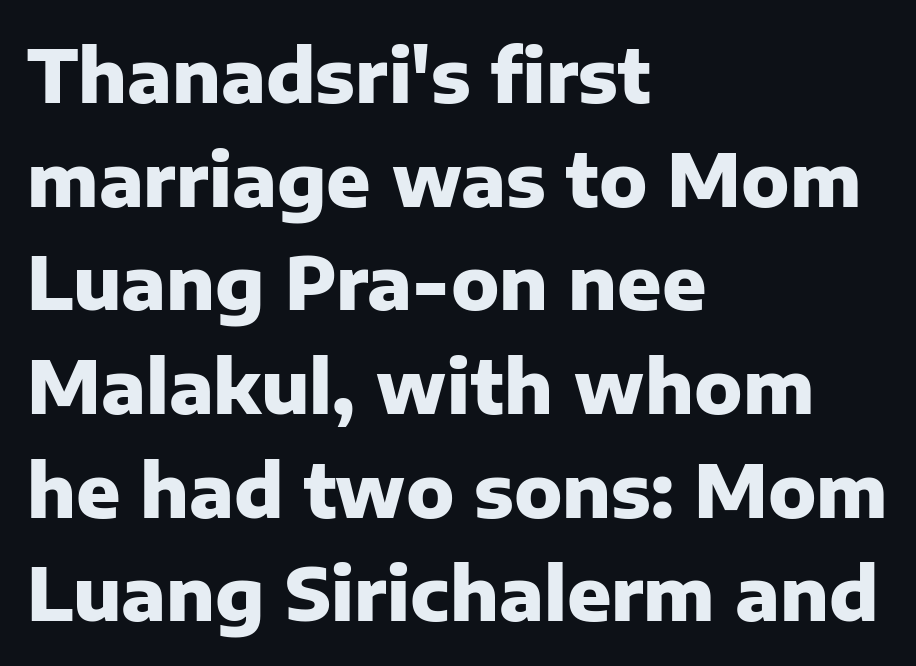
This is the regular roman posture of the typeface. Font category for this specimen: sans-serif. The specimen omits any rule beneath the text block's lines. You could not count columns in this text — the font is proportionally spaced. Teacher's note: observe the even left margin — that is flush-left alignment. Summary of vertical rhythm: regular, with standard interline spacing.
